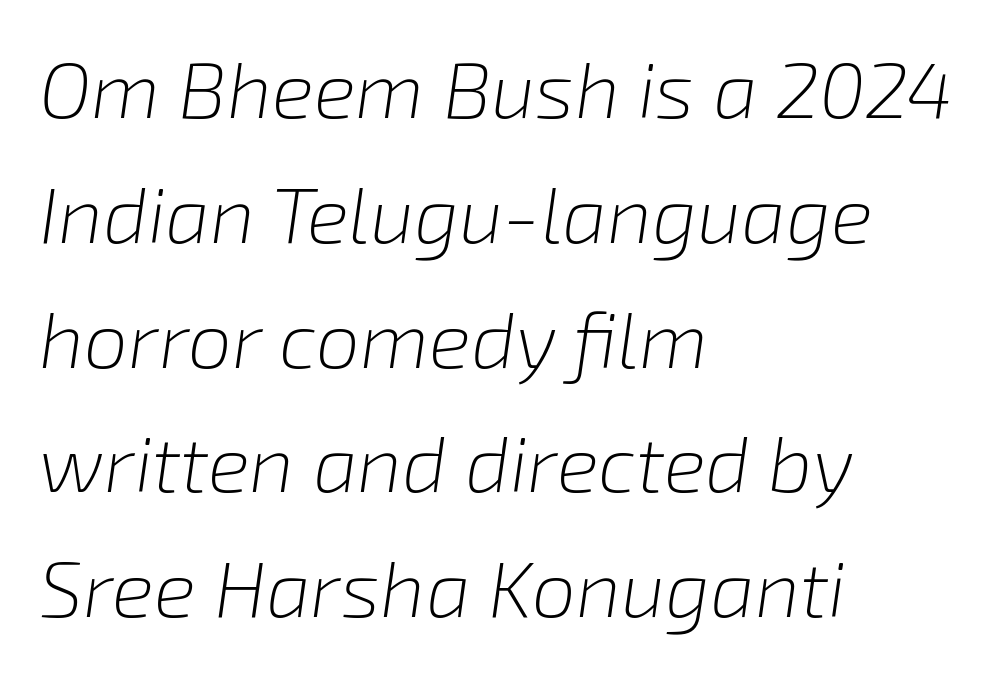
Q: Is the text bold? A: No.
Q: Is the text italic (slanted)? A: Yes, it leans right by about 8 degrees.
Q: Is the text underlined? A: No.
Q: How is the paragraph aligned? A: Left-aligned.
Q: Is the spacing between letters normal or unusually wide? A: Normal.
Q: Is the spacing between lines tight, normal or loose? A: Normal.
Q: Width (condensed, normal, or wide)? A: Normal.
Q: Stroke contrast? A: Low.
Q: x-height? A: Medium.
Q: Monospaced? A: No.
